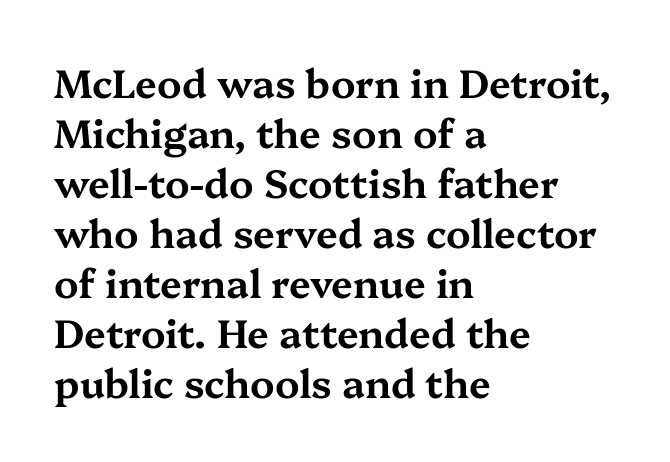
The image shows 39 px wide serif type, upright; set left-aligned, normal line spacing (1.28x), normal letter spacing, not underlined; medium stroke contrast and a medium x-height.
